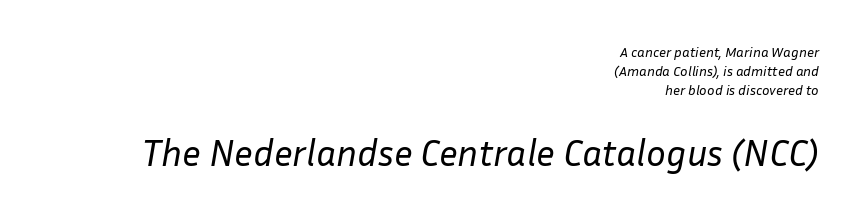
{"italic": "yes", "lean": "right", "slant_degrees": 10, "bold": "no", "weight": "regular", "width": "normal", "stroke_contrast": "low", "x_height": "medium", "monospaced": "no", "underline": "no", "align": "right", "line_spacing": "normal", "line_spacing_ratio": 1.34, "letter_spacing": "normal", "letter_spacing_em": 0.0, "larger_block": "second", "size_ratio": 2.64, "glyph_px": 37}
